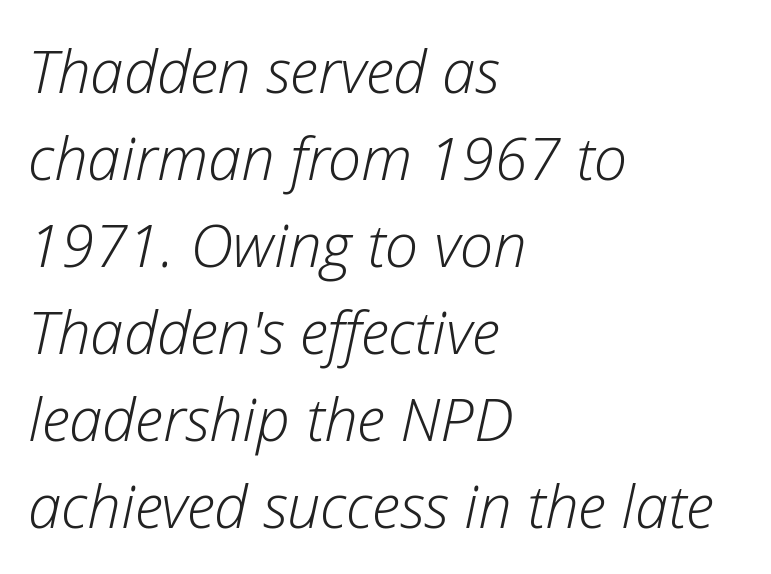
{"italic": "yes", "lean": "right", "slant_degrees": 12, "bold": "no", "weight": "light", "width": "normal", "stroke_contrast": "low", "x_height": "medium", "monospaced": "no", "underline": "no", "align": "left", "line_spacing": "normal", "line_spacing_ratio": 1.45, "letter_spacing": "normal", "letter_spacing_em": 0.0, "glyph_px": 60}
